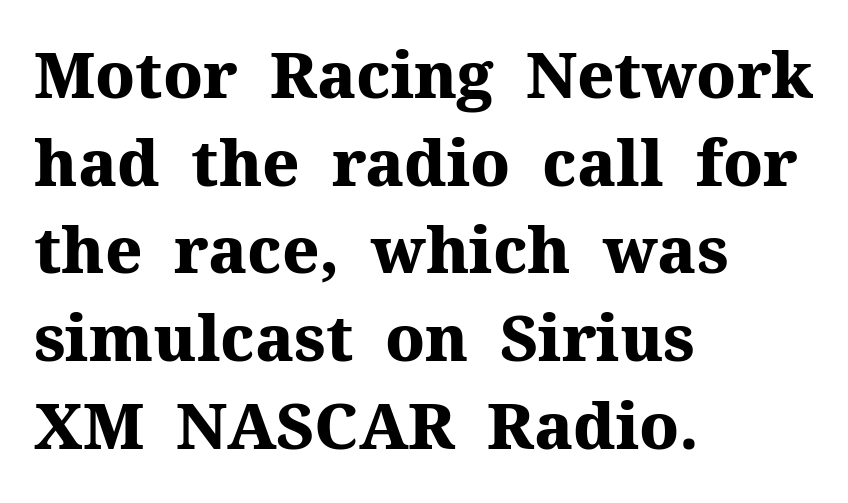
{"serif": "yes", "italic": "no", "bold": "yes", "weight": "heavy", "width": "normal", "stroke_contrast": "medium", "x_height": "medium", "monospaced": "no", "underline": "no", "align": "left", "line_spacing": "normal", "line_spacing_ratio": 1.37, "letter_spacing": "normal", "letter_spacing_em": 0.0, "glyph_px": 64}
